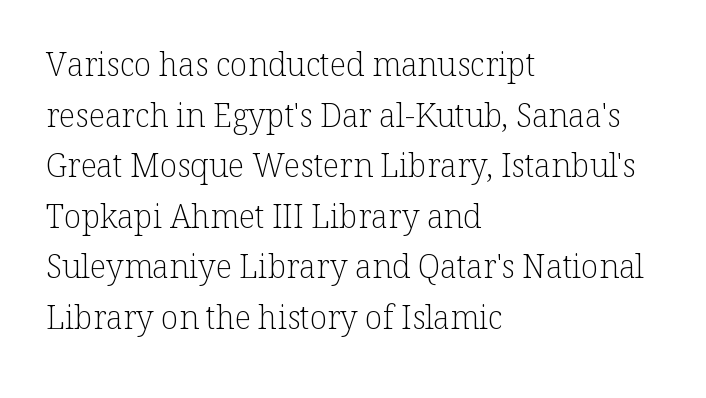
{"serif": "yes", "italic": "no", "bold": "no", "weight": "light", "width": "normal", "stroke_contrast": "low", "x_height": "medium", "monospaced": "no", "underline": "no", "align": "left", "line_spacing": "normal", "line_spacing_ratio": 1.58, "letter_spacing": "normal", "letter_spacing_em": 0.0, "glyph_px": 32}
